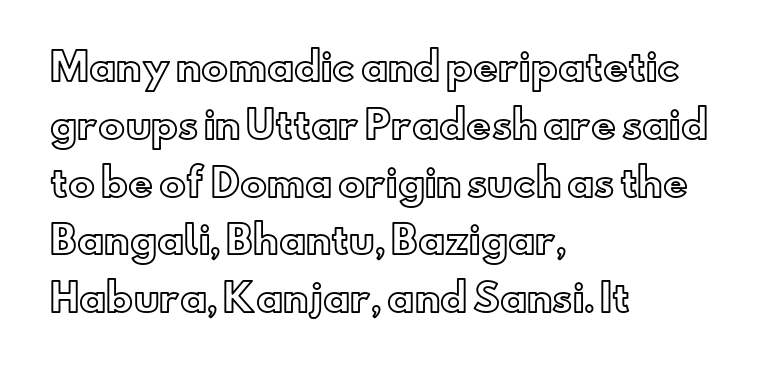
{"italic": "no", "width": "normal", "x_height": "small", "monospaced": "no", "underline": "no", "align": "left", "line_spacing": "normal", "line_spacing_ratio": 1.52, "letter_spacing": "normal", "letter_spacing_em": 0.0, "glyph_px": 38}
